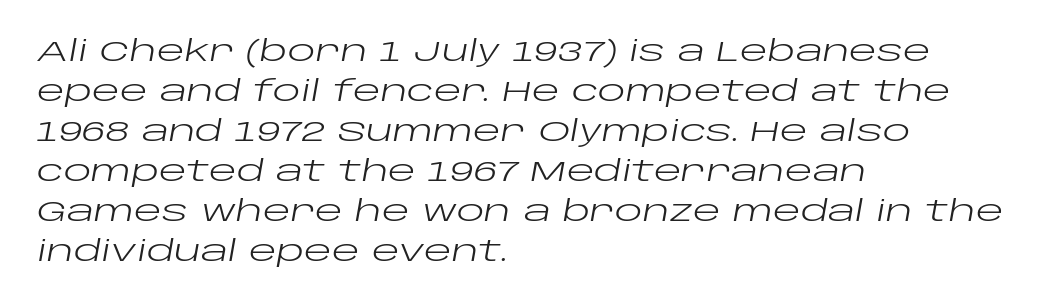
Q: Is the text bold? A: No.
Q: Is the text italic (slanted)? A: Yes, it leans right by about 10 degrees.
Q: Is the text underlined? A: No.
Q: How is the paragraph aligned? A: Left-aligned.
Q: Is the spacing between letters normal or unusually wide? A: Normal.
Q: Is the spacing between lines tight, normal or loose? A: Normal.
Q: Width (condensed, normal, or wide)? A: Wide.
Q: Stroke contrast? A: Low.
Q: x-height? A: Large.
Q: Monospaced? A: No.
